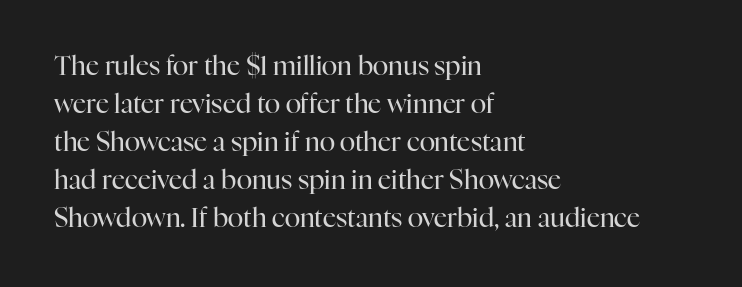
Visually the block forms a straight wall on the left and a jagged coastline on the right. Caption: standard tracking, unaltered. The type sits square on the baseline with zero lean. Weight: not bold — regular or lighter.
